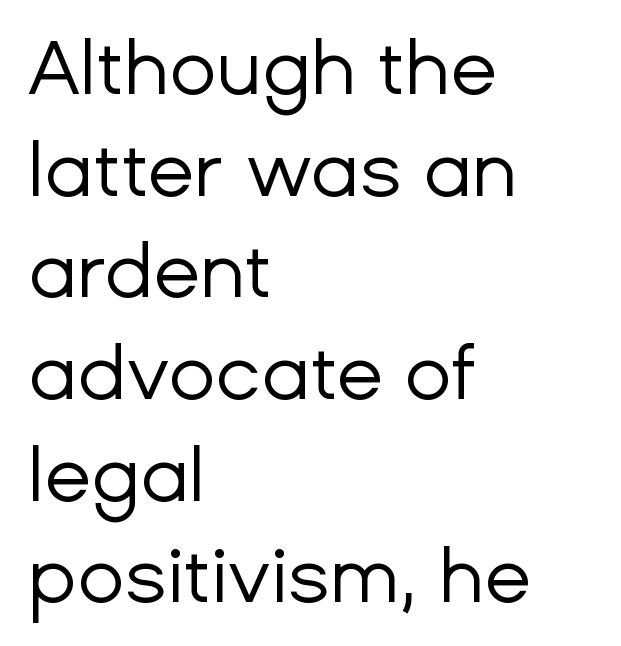
{"serif": "no", "italic": "no", "bold": "no", "weight": "regular", "width": "normal", "stroke_contrast": "low", "x_height": "medium", "monospaced": "no", "underline": "no", "align": "left", "line_spacing": "normal", "line_spacing_ratio": 1.32, "letter_spacing": "normal", "letter_spacing_em": 0.0, "glyph_px": 77}
